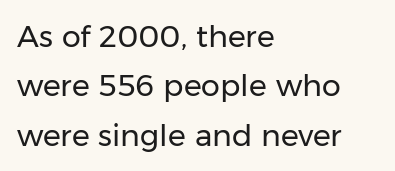
Q: Is the text bold? A: No.
Q: Is the text italic (slanted)? A: No, it is upright.
Q: Is the typeface a serif or a sans-serif typeface? A: Sans-serif.
Q: Is the text underlined? A: No.
Q: How is the paragraph aligned? A: Left-aligned.
Q: Is the spacing between letters normal or unusually wide? A: Normal.
Q: Is the spacing between lines tight, normal or loose? A: Normal.
Q: Width (condensed, normal, or wide)? A: Normal.
Q: Stroke contrast? A: Low.
Q: x-height? A: Medium.
Q: Monospaced? A: No.
